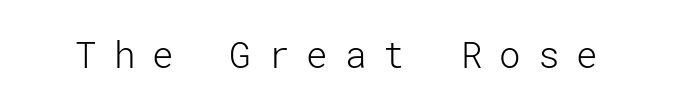
Q: Is the text bold? A: No.
Q: Is the text italic (slanted)? A: No, it is upright.
Q: Is the typeface a serif or a sans-serif typeface? A: Sans-serif.
Q: Is the text underlined? A: No.
Q: Is the spacing between letters normal or unusually wide? A: Unusually wide.
Q: Width (condensed, normal, or wide)? A: Normal.
Q: Stroke contrast? A: Low.
Q: x-height? A: Medium.
